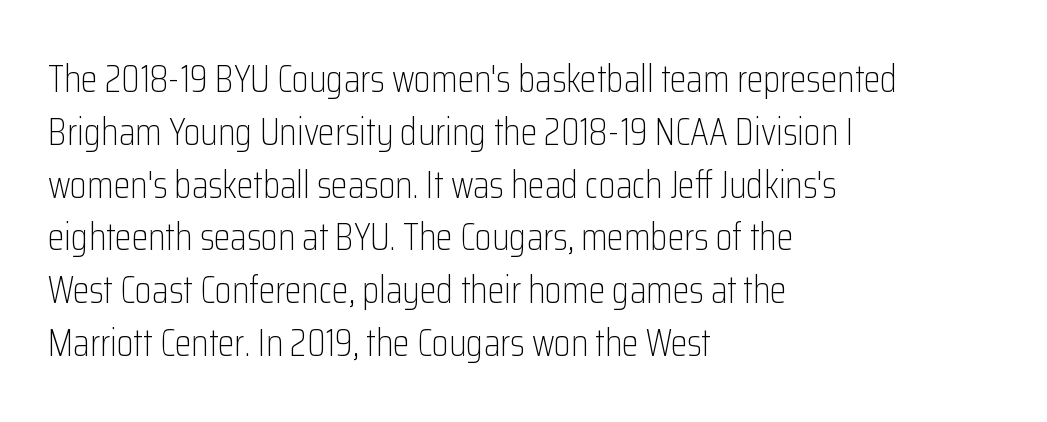
Q: Is the text bold? A: No.
Q: Is the text italic (slanted)? A: No, it is upright.
Q: Is the typeface a serif or a sans-serif typeface? A: Sans-serif.
Q: Is the text underlined? A: No.
Q: How is the paragraph aligned? A: Left-aligned.
Q: Is the spacing between letters normal or unusually wide? A: Normal.
Q: Is the spacing between lines tight, normal or loose? A: Normal.
Q: Width (condensed, normal, or wide)? A: Condensed.
Q: Stroke contrast? A: Low.
Q: x-height? A: Medium.
Q: Monospaced? A: No.
